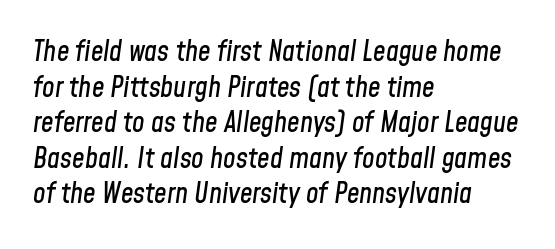
Q: Is the text italic (slanted)? A: Yes, it leans right by about 8 degrees.
Q: Is the text underlined? A: No.
Q: How is the paragraph aligned? A: Left-aligned.
Q: Is the spacing between letters normal or unusually wide? A: Normal.
Q: Is the spacing between lines tight, normal or loose? A: Normal.
Q: Width (condensed, normal, or wide)? A: Condensed.
Q: Stroke contrast? A: Low.
Q: x-height? A: Medium.
Q: Monospaced? A: No.
